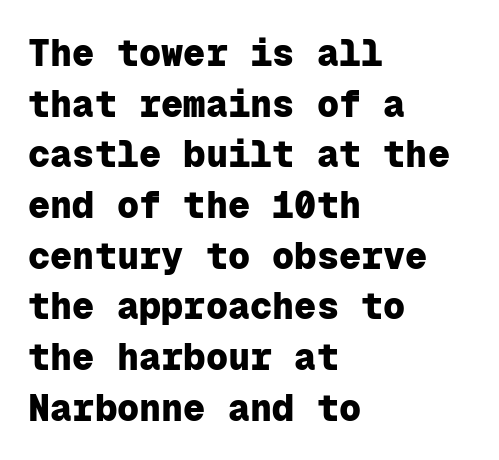
{"serif": "no", "italic": "no", "bold": "yes", "weight": "heavy", "width": "normal", "stroke_contrast": "low", "x_height": "medium", "monospaced": "yes", "underline": "no", "align": "left", "line_spacing": "normal", "line_spacing_ratio": 1.37, "letter_spacing": "normal", "letter_spacing_em": 0.0, "glyph_px": 37}
